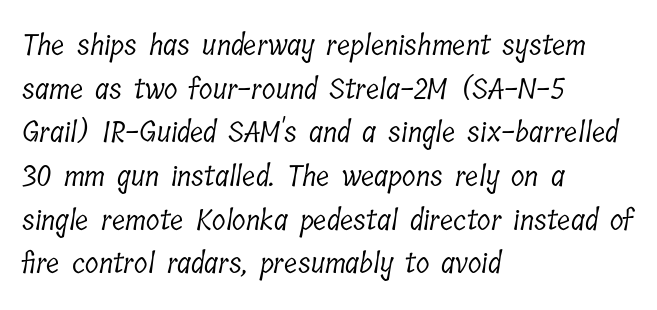
Letters have the restrained weight of plain body copy at most. This sample is left-justified, so line endings fall wherever the words run out. The face used here is rendered with its standard letterfit. Think of a printed novel: that variable character pitch is what you see here.
